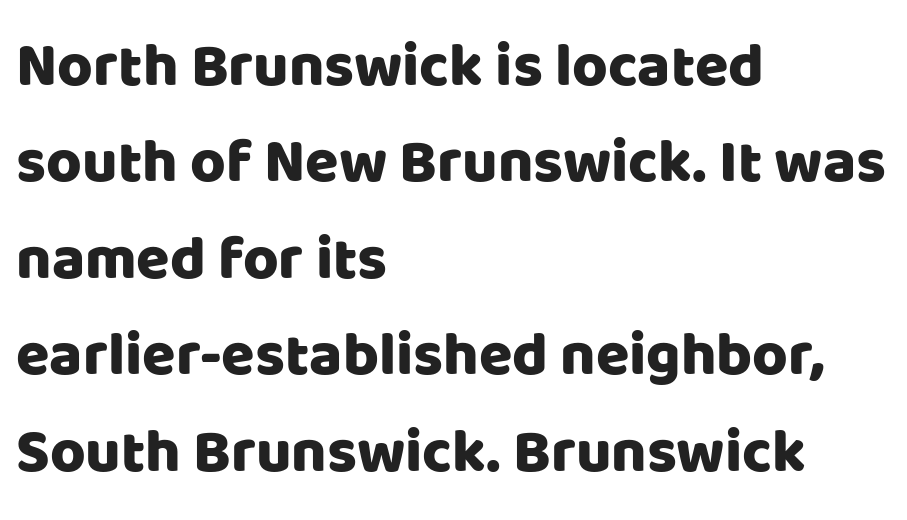
Has an underline been added? It has not. One-word summary of the alignment: left. Spacing verdict: proportional, widths tailored to each character. Line spacing here is normal.
